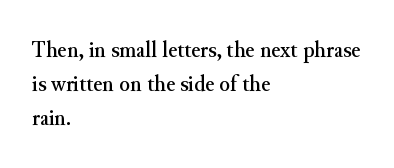
The image shows 24 px text type, upright; set left-aligned, normal line spacing (1.41x), normal letter spacing, not underlined.
